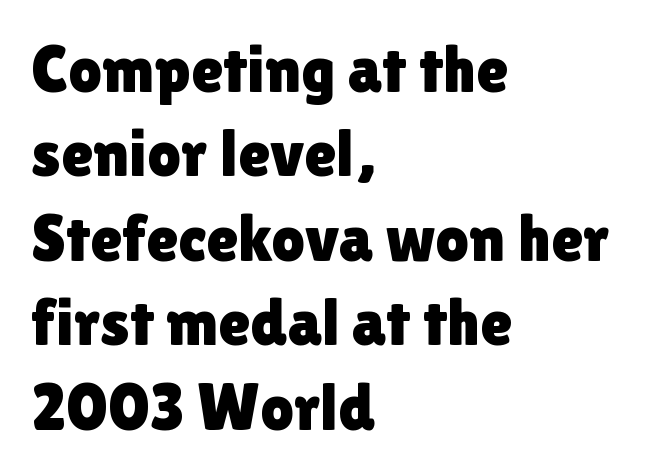
Q: Is the text italic (slanted)? A: No, it is upright.
Q: Is the typeface a serif or a sans-serif typeface? A: Sans-serif.
Q: Is the text underlined? A: No.
Q: How is the paragraph aligned? A: Left-aligned.
Q: Is the spacing between letters normal or unusually wide? A: Normal.
Q: Is the spacing between lines tight, normal or loose? A: Normal.
Q: Width (condensed, normal, or wide)? A: Normal.
Q: x-height? A: Medium.
Q: Monospaced? A: No.
